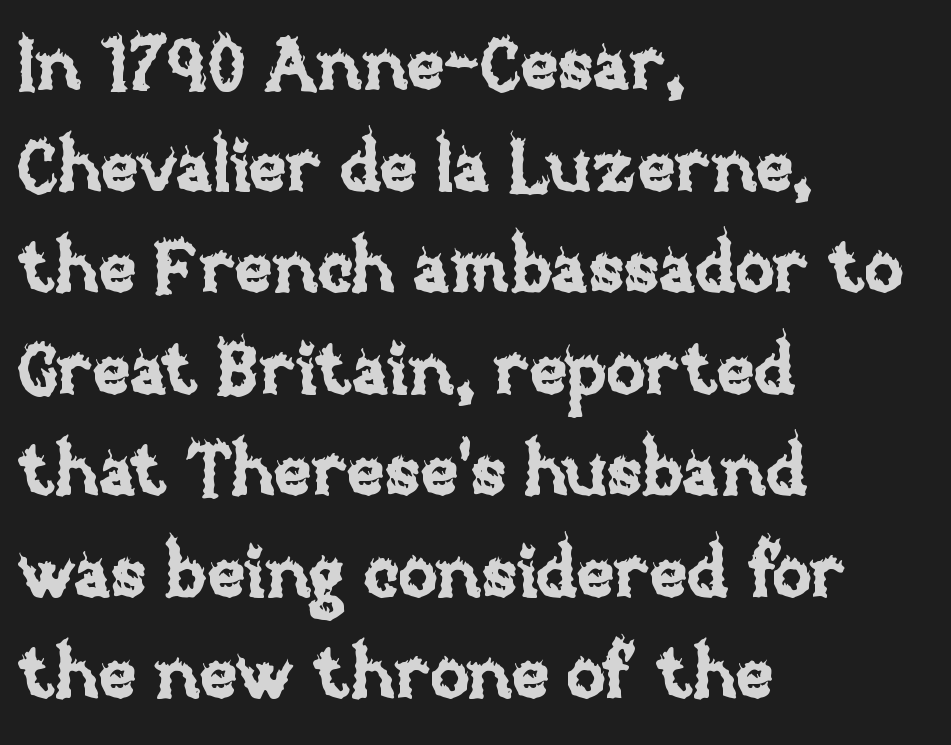
The image shows 72 px text type, upright; set left-aligned, normal line spacing (1.41x), normal letter spacing, not underlined; low stroke contrast and a large x-height.
